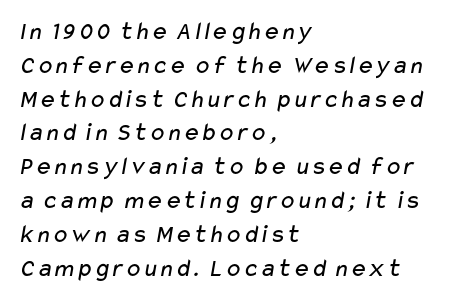
The image shows 26 px text type; set left-aligned, normal line spacing (1.3x), normal letter spacing, not underlined.
